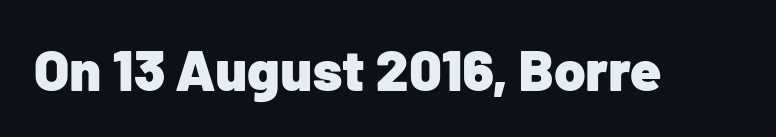
{"serif": "no", "italic": "no", "bold": "yes", "weight": "heavy", "width": "normal", "stroke_contrast": "low", "x_height": "medium", "monospaced": "no", "underline": "no", "letter_spacing": "normal", "letter_spacing_em": 0.0, "glyph_px": 57}
